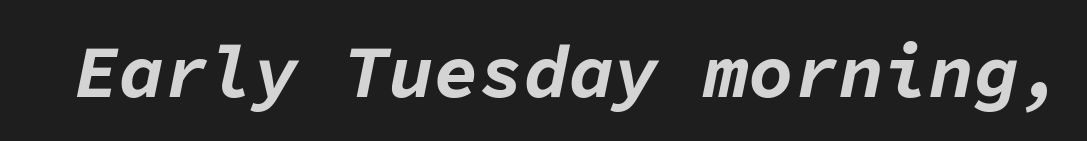
Is the type slanted? Yes — the strokes lean at a clear angle. Only glyphs here, with clear space below each row. Observe the ordinary spacing: letters are neighbours, not strangers. Do the characters align in a grid? Yes, the font is monospaced.
